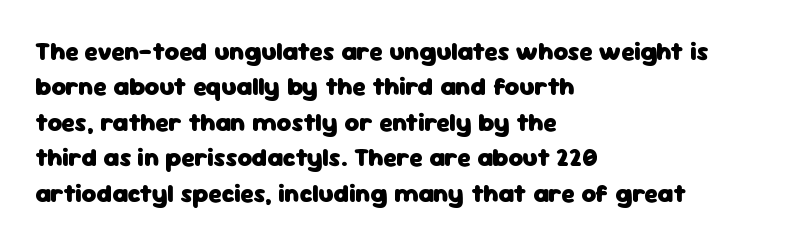
Q: Is the text bold? A: Yes.
Q: Is the text italic (slanted)? A: No, it is upright.
Q: Is the text underlined? A: No.
Q: How is the paragraph aligned? A: Left-aligned.
Q: Is the spacing between letters normal or unusually wide? A: Normal.
Q: Is the spacing between lines tight, normal or loose? A: Normal.
